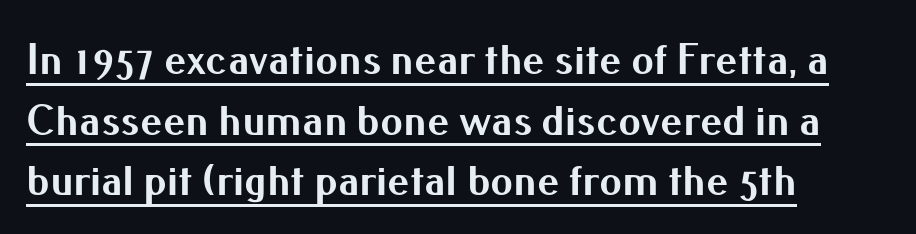
{"serif": "no", "italic": "no", "bold": "yes", "weight": "bold", "width": "normal", "stroke_contrast": "medium", "x_height": "small", "monospaced": "no", "underline": "yes", "align": "left", "line_spacing": "normal", "line_spacing_ratio": 1.35, "letter_spacing": "normal", "letter_spacing_em": 0.0, "glyph_px": 45}
